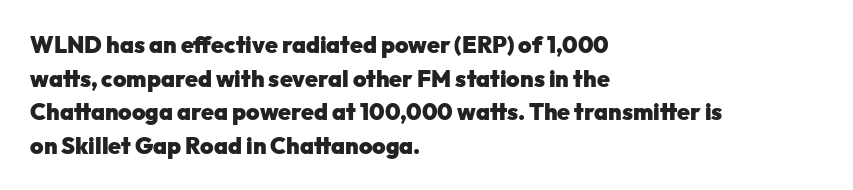
Q: Is the text bold? A: Yes.
Q: Is the text italic (slanted)? A: No, it is upright.
Q: Is the text underlined? A: No.
Q: How is the paragraph aligned? A: Left-aligned.
Q: Is the spacing between letters normal or unusually wide? A: Normal.
Q: Is the spacing between lines tight, normal or loose? A: Normal.
